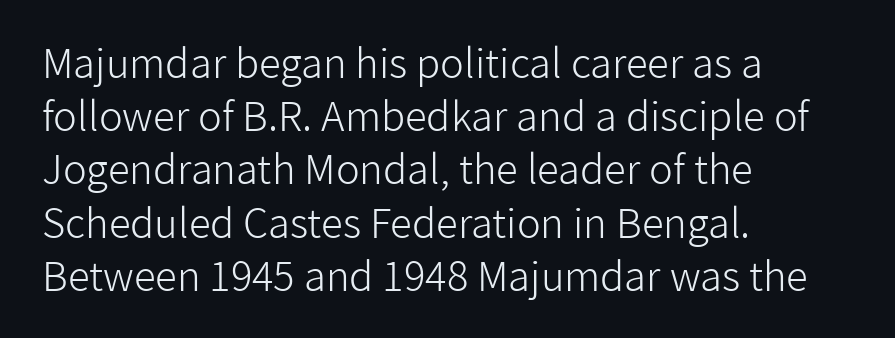
Q: Is the text bold? A: No.
Q: Is the text italic (slanted)? A: No, it is upright.
Q: Is the typeface a serif or a sans-serif typeface? A: Sans-serif.
Q: Is the text underlined? A: No.
Q: How is the paragraph aligned? A: Left-aligned.
Q: Is the spacing between letters normal or unusually wide? A: Normal.
Q: Is the spacing between lines tight, normal or loose? A: Normal.
Q: Width (condensed, normal, or wide)? A: Normal.
Q: Stroke contrast? A: Low.
Q: x-height? A: Medium.
Q: Monospaced? A: No.
